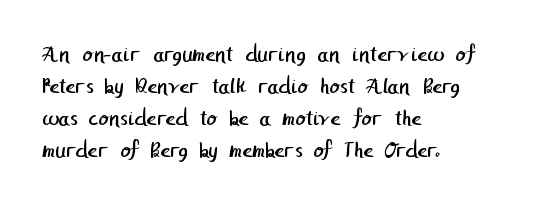
The image shows 24 px text type; set left-aligned, normal line spacing (1.33x), normal letter spacing, not underlined.
